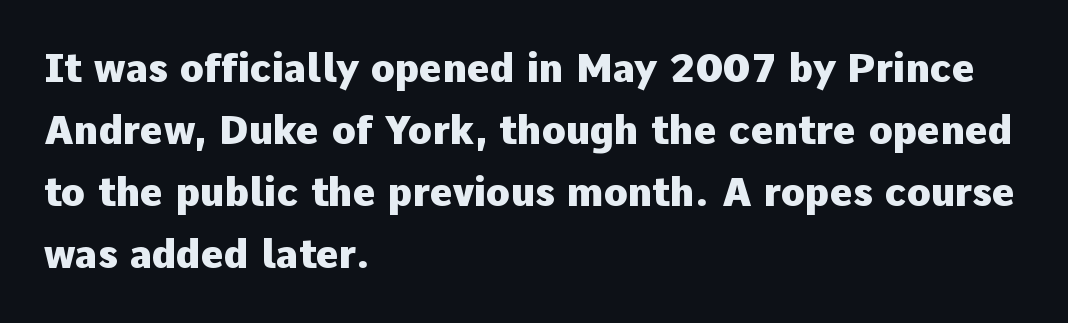
The image shows 39 px heavy sans-serif type, upright; set left-aligned, normal line spacing (1.59x), normal letter spacing, not underlined; low stroke contrast and a medium x-height.
